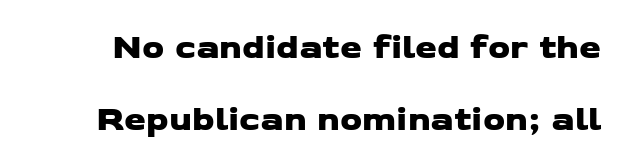
{"serif": "no", "width": "wide", "stroke_contrast": "low", "x_height": "medium", "monospaced": "no", "underline": "no", "line_spacing": "loose", "line_spacing_ratio": 2.07, "letter_spacing": "normal", "letter_spacing_em": 0.0, "glyph_px": 35}
